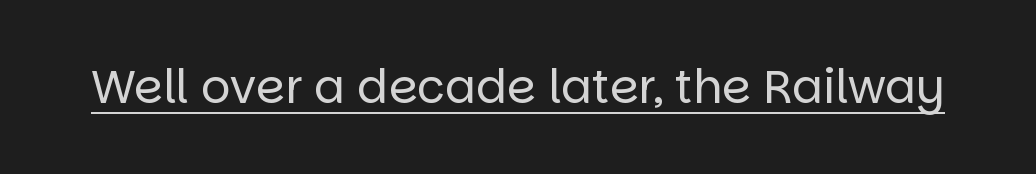
The passage shown has conventional tracking throughout. The rendered words wear a rule along their underside. Do the characters align in a grid? No, the font is proportional. This is not heavy type; no bold has been used. Italic? Not at all — the glyphs are vertical. To sum up the face: it is a sans, with no serifs.
